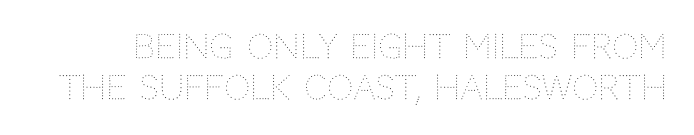
{"italic": "no", "bold": "no", "weight": "thin", "width": "normal", "stroke_contrast": "medium", "x_height": "large", "monospaced": "no", "underline": "no", "line_spacing_ratio": 1.23, "letter_spacing": "normal", "letter_spacing_em": 0.0, "glyph_px": 33}
